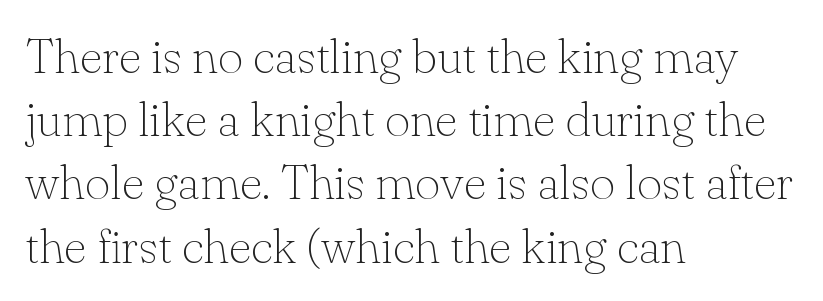
Q: Is the text bold? A: No.
Q: Is the text italic (slanted)? A: No, it is upright.
Q: Is the typeface a serif or a sans-serif typeface? A: Serif.
Q: Is the text underlined? A: No.
Q: How is the paragraph aligned? A: Left-aligned.
Q: Is the spacing between letters normal or unusually wide? A: Normal.
Q: Is the spacing between lines tight, normal or loose? A: Normal.
Q: Width (condensed, normal, or wide)? A: Normal.
Q: Stroke contrast? A: Low.
Q: x-height? A: Small.
Q: Monospaced? A: No.
